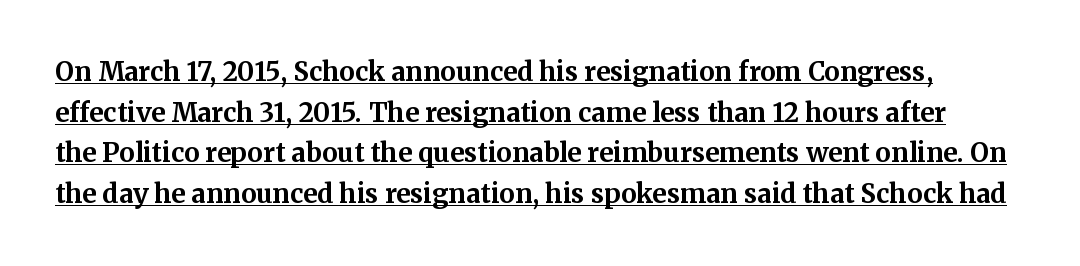
{"italic": "no", "bold": "yes", "underline": "yes", "line_spacing": "normal", "line_spacing_ratio": 1.56, "letter_spacing": "normal", "letter_spacing_em": 0.0, "glyph_px": 26}
